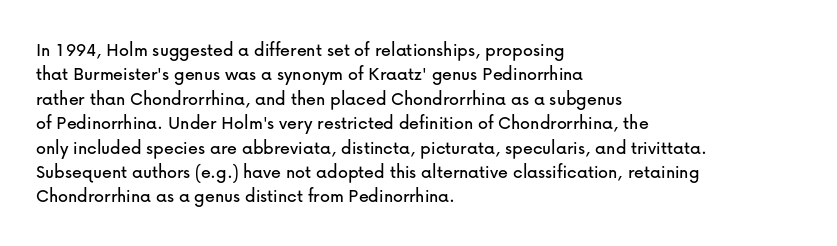
The image shows 20 px text type, upright; set left-aligned, line spacing 1.22x, normal letter spacing, not underlined.
